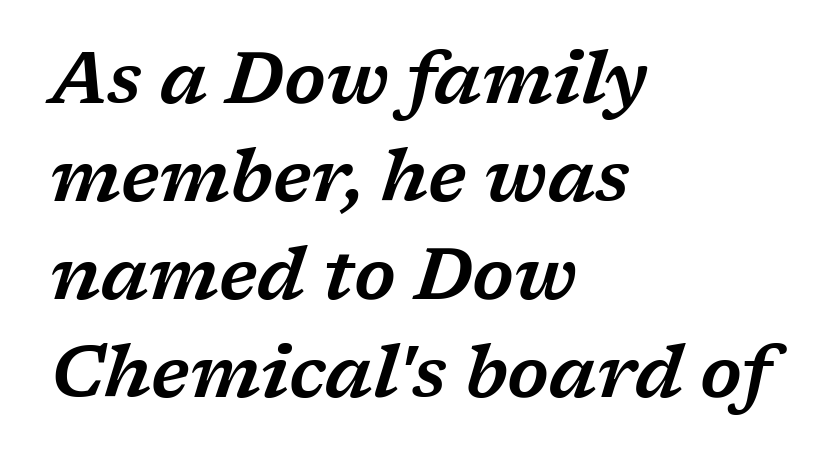
Q: Is the text italic (slanted)? A: Yes, it leans right by about 17 degrees.
Q: Is the typeface a serif or a sans-serif typeface? A: Serif.
Q: Is the text underlined? A: No.
Q: How is the paragraph aligned? A: Left-aligned.
Q: Is the spacing between letters normal or unusually wide? A: Normal.
Q: Is the spacing between lines tight, normal or loose? A: Normal.
Q: Width (condensed, normal, or wide)? A: Wide.
Q: Stroke contrast? A: Low.
Q: x-height? A: Medium.
Q: Monospaced? A: No.
